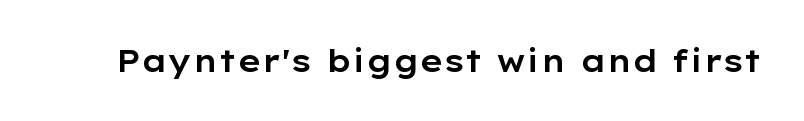
The typeface chosen for these lines omits serifs. Spacing verdict: proportional, widths tailored to each character. Upright lettering throughout. The specimen omits any rule beneath the text block's lines. Caption: standard tracking, unaltered.
